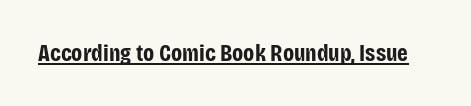
{"italic": "no", "bold": "yes", "underline": "yes", "letter_spacing": "normal", "letter_spacing_em": 0.0, "glyph_px": 24}
